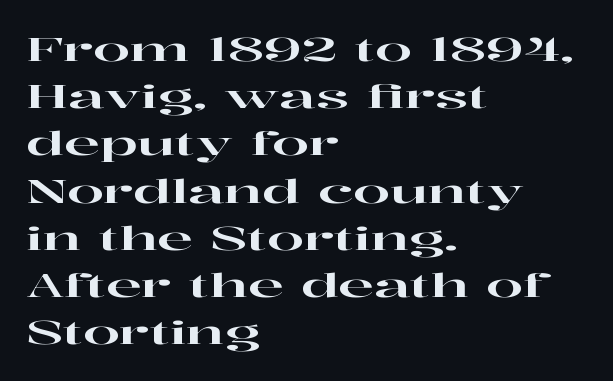
Q: Is the text italic (slanted)? A: No, it is upright.
Q: Is the typeface a serif or a sans-serif typeface? A: Serif.
Q: Is the text underlined? A: No.
Q: How is the paragraph aligned? A: Left-aligned.
Q: Is the spacing between letters normal or unusually wide? A: Normal.
Q: Is the spacing between lines tight, normal or loose? A: Normal.
Q: Width (condensed, normal, or wide)? A: Wide.
Q: Stroke contrast? A: High.
Q: x-height? A: Medium.
Q: Monospaced? A: No.
